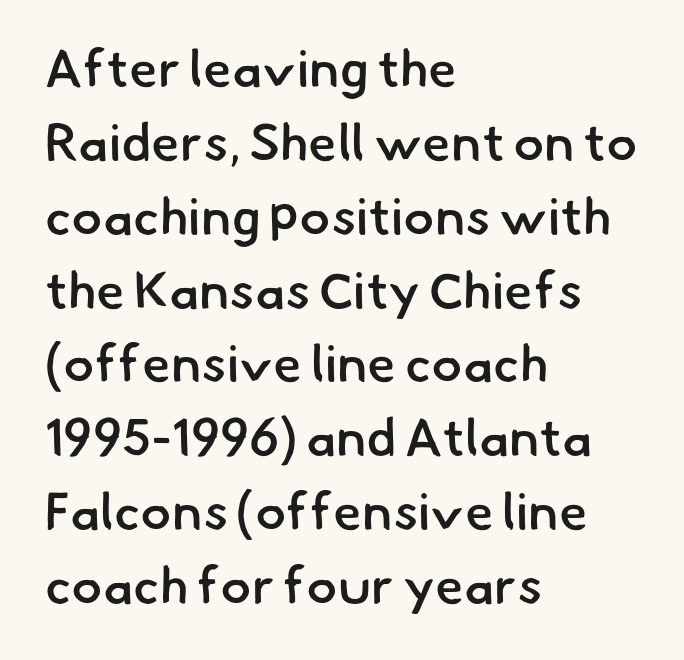
Q: Is the text bold? A: Semi-bold.
Q: Is the typeface a serif or a sans-serif typeface? A: Sans-serif.
Q: Is the text underlined? A: No.
Q: How is the paragraph aligned? A: Left-aligned.
Q: Is the spacing between letters normal or unusually wide? A: Normal.
Q: Is the spacing between lines tight, normal or loose? A: Normal.
Q: Width (condensed, normal, or wide)? A: Normal.
Q: Stroke contrast? A: Low.
Q: x-height? A: Small.
Q: Monospaced? A: No.
